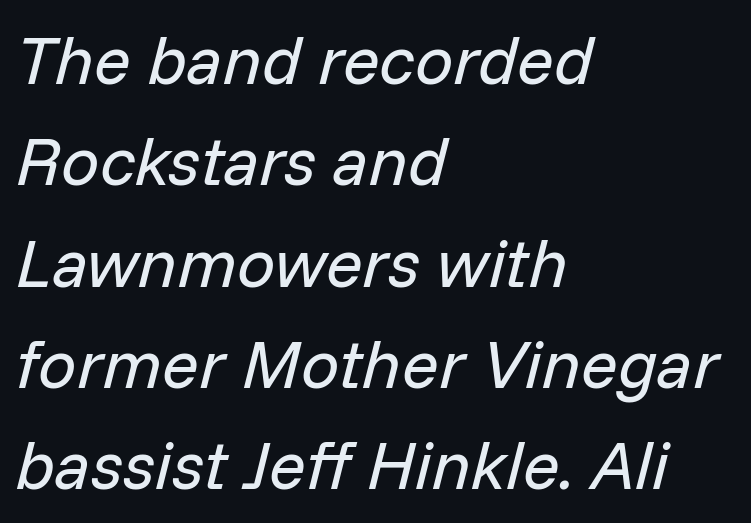
Teacher's note: observe the even left margin — that is flush-left alignment. Varying glyph widths throughout — classic text-font behaviour. The rendering keeps characters at their native spacing. If you drew a line through each stem, it would be angled. Stroke thickness stays within the range of a standard reading face or lighter. Just letters on the line, the space beneath them empty.
